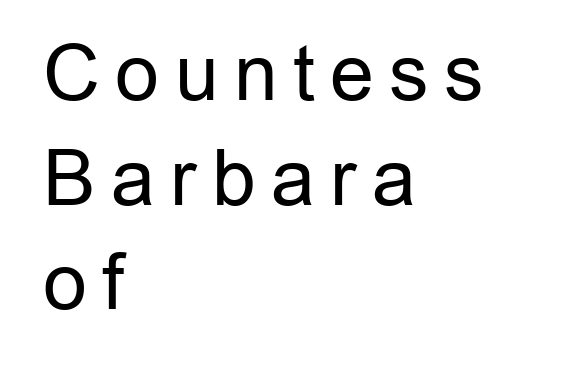
{"serif": "no", "italic": "no", "bold": "no", "weight": "regular", "width": "normal", "stroke_contrast": "low", "x_height": "medium", "monospaced": "no", "underline": "no", "align": "left", "line_spacing": "normal", "line_spacing_ratio": 1.36, "letter_spacing": "wide", "letter_spacing_em": 0.2, "glyph_px": 77}
